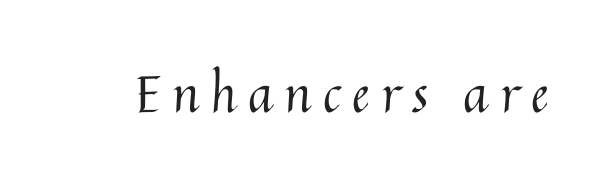
Q: Is the text bold? A: No.
Q: Is the text italic (slanted)? A: Yes.
Q: Is the text underlined? A: No.
Q: Is the spacing between letters normal or unusually wide? A: Unusually wide.
Q: Width (condensed, normal, or wide)? A: Normal.
Q: Stroke contrast? A: Medium.
Q: x-height? A: Medium.
Q: Monospaced? A: No.
